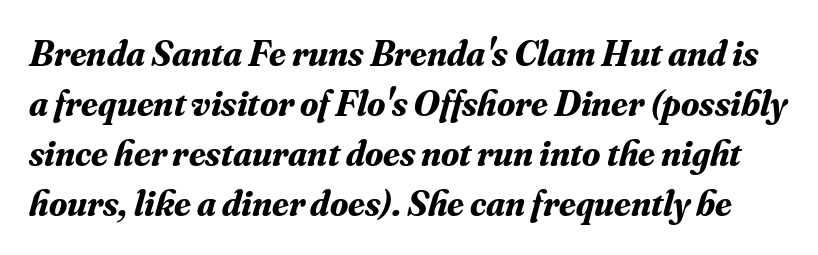
In terms of letterspacing, this is plain default setting. Evenly set lines give the paragraph a standard silhouette. Is this a fixed-width face? No — the glyphs have proportional, varying widths. A serif font was chosen for this passage. Plenty of ink on the page — the face is bold. This sample uses an oblique cut, with every glyph tilted off the vertical.
